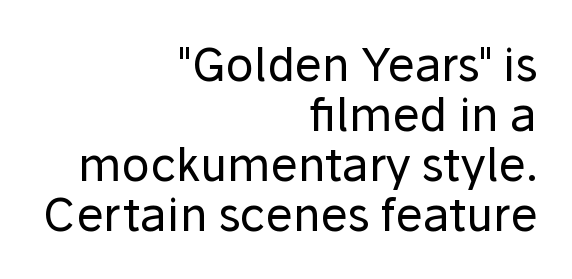
Tall strokes in this sample are plumb rather than angled. Nothing unusual about the tracking: characters are spaced as the font intends. Line spacing here is tight. The compositor pushed each line to the right boundary. The passage shown is typed in a proportional face where columns would drift.
